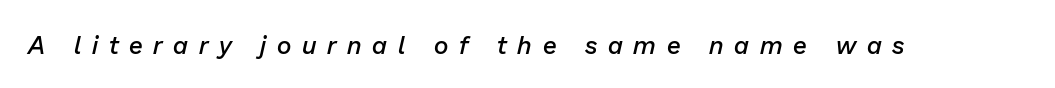
The image shows 25 px text type, italic (leaning right); set unusually wide letter spacing (+0.43 em), not underlined.
